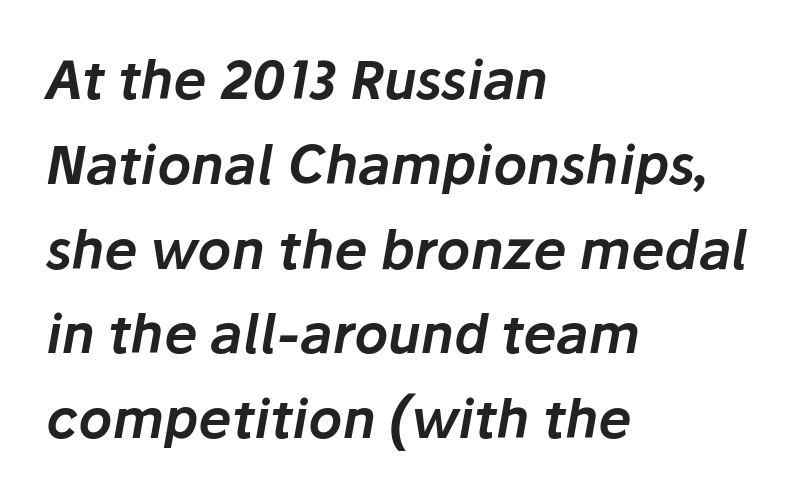
The image shows 53 px text type, italic (leaning right); set left-aligned, normal line spacing (1.6x), normal letter spacing, not underlined; low stroke contrast and a medium x-height.
